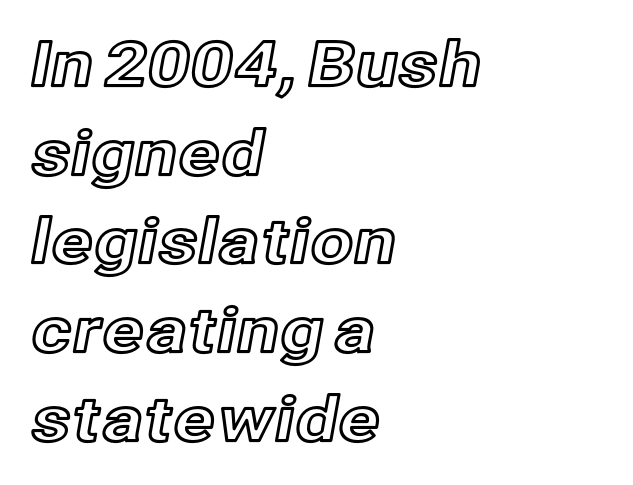
Q: Is the text italic (slanted)? A: Yes.
Q: Is the text underlined? A: No.
Q: How is the paragraph aligned? A: Left-aligned.
Q: Is the spacing between letters normal or unusually wide? A: Normal.
Q: Is the spacing between lines tight, normal or loose? A: Normal.
Q: Width (condensed, normal, or wide)? A: Normal.
Q: x-height? A: Medium.
Q: Monospaced? A: No.
